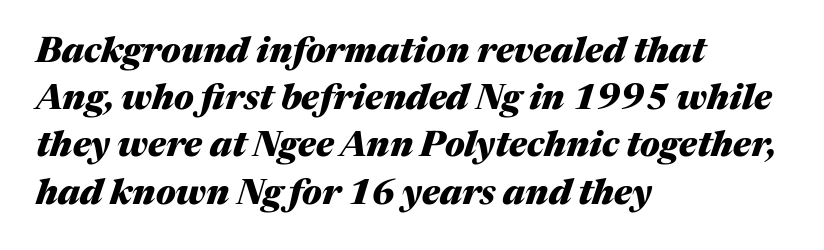
You can tell it's italic because the verticals aren't actually vertical. What's the leading like? Ordinary, nothing unusual. Rule under the text: the space is simply empty. Note the varied advance widths — an 'i' is clearly narrower than an 'm'. Reading down the block, your eye returns to a fixed left position each line.
